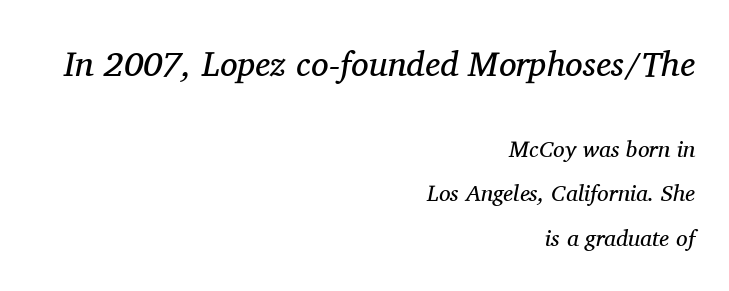
Standard letterfit; no display-style spreading of the glyphs. Which margin do the lines hug? The right one — the left edge is uneven. The rendering uses natural spacing where letterforms have individual widths. The letters are slanted; this is an italic face. The passage shown is not bold in any degree. The zone under the glyphs is completely vacant.
